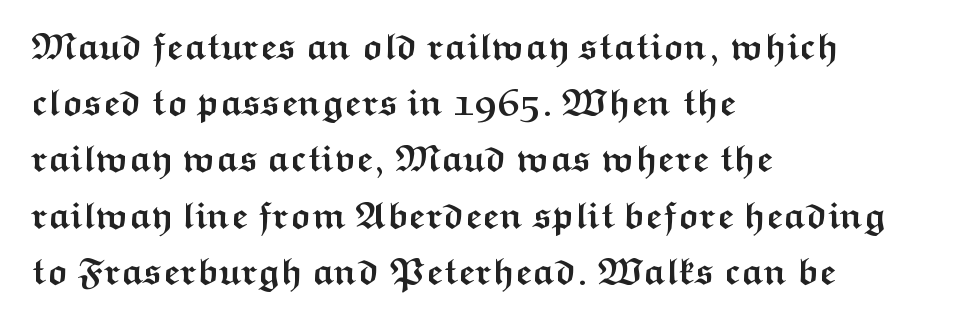
{"serif": "no", "italic": "no", "bold": "yes", "weight": "semibold", "width": "wide", "stroke_contrast": "medium", "x_height": "medium", "monospaced": "no", "underline": "no", "align": "left", "line_spacing": "normal", "line_spacing_ratio": 1.52, "letter_spacing": "normal", "letter_spacing_em": 0.0, "glyph_px": 37}
